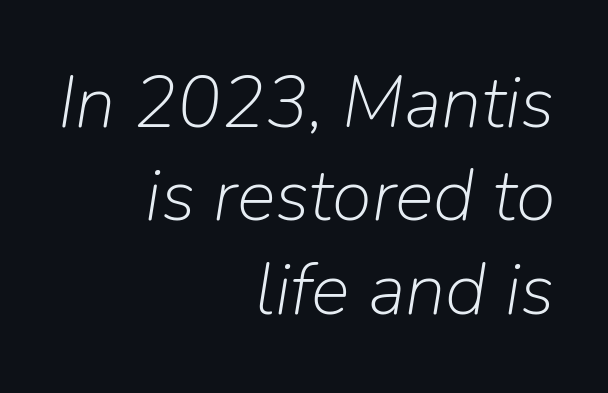
The image shows 73 px light type, italic (leaning right); set right-aligned, normal line spacing (1.28x), normal letter spacing, not underlined; low stroke contrast and a medium x-height.
